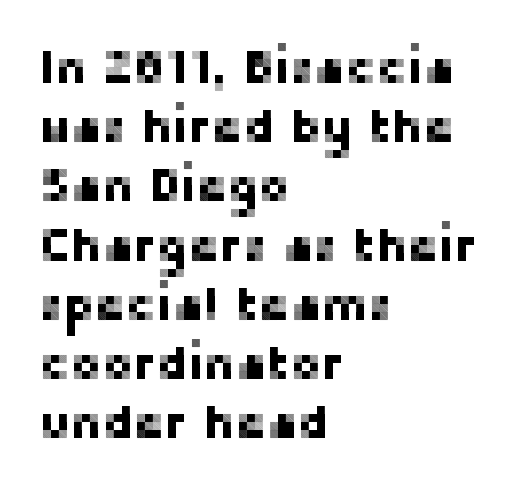
Q: Is the text italic (slanted)? A: No, it is upright.
Q: Is the typeface a serif or a sans-serif typeface? A: Sans-serif.
Q: Is the text underlined? A: No.
Q: How is the paragraph aligned? A: Left-aligned.
Q: Is the spacing between letters normal or unusually wide? A: Normal.
Q: Is the spacing between lines tight, normal or loose? A: Normal.
Q: Width (condensed, normal, or wide)? A: Normal.
Q: Stroke contrast? A: Low.
Q: x-height? A: Medium.
Q: Monospaced? A: No.
